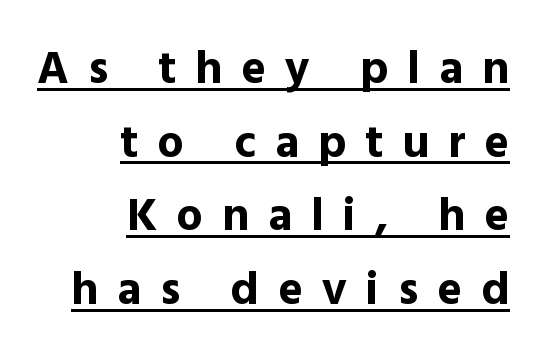
{"serif": "no", "italic": "no", "bold": "yes", "weight": "bold", "width": "normal", "x_height": "medium", "monospaced": "no", "underline": "yes", "align": "right", "line_spacing": "normal", "line_spacing_ratio": 1.6, "letter_spacing": "wide", "letter_spacing_em": 0.42, "glyph_px": 46}
